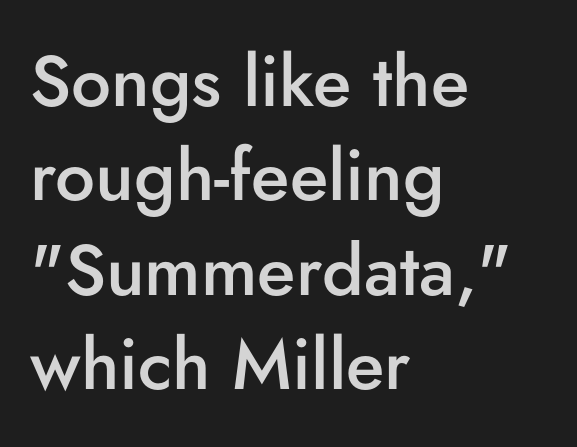
The image shows 71 px semibold sans-serif type, upright; set left-aligned, normal line spacing (1.33x), normal letter spacing, not underlined; low stroke contrast and a small x-height.
